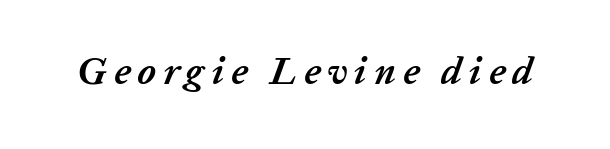
Q: Is the text bold? A: Yes.
Q: Is the text italic (slanted)? A: Yes, it leans right by about 20 degrees.
Q: Is the text underlined? A: No.
Q: Width (condensed, normal, or wide)? A: Normal.
Q: Stroke contrast? A: Low.
Q: x-height? A: Medium.
Q: Monospaced? A: No.
